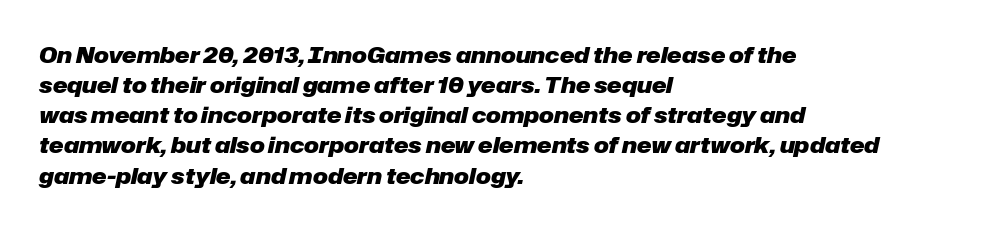
Q: Is the text bold? A: Yes.
Q: Is the text italic (slanted)? A: Yes, it leans right by about 12 degrees.
Q: Is the text underlined? A: No.
Q: How is the paragraph aligned? A: Left-aligned.
Q: Is the spacing between letters normal or unusually wide? A: Normal.
Q: Is the spacing between lines tight, normal or loose? A: Normal.
